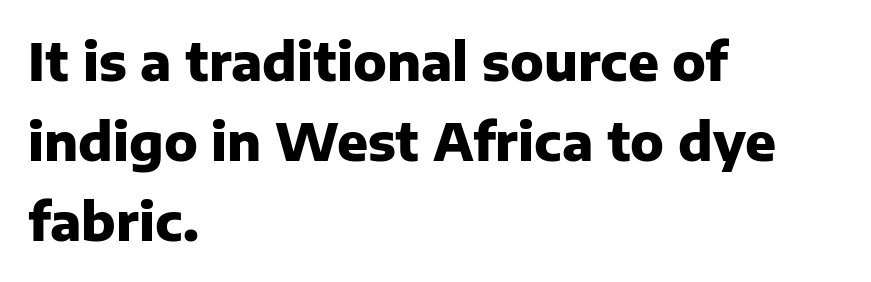
The area under the type is left untouched. In CSS terms this would be text-align: left. If you measured baseline to baseline, you'd find a middling distance. In terms of weight, the rendering is a true, heavy bold.
